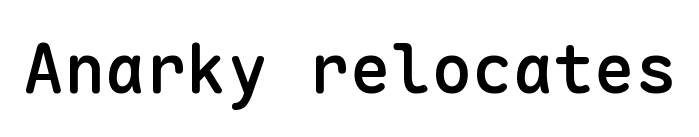
{"serif": "no", "italic": "no", "bold": "semi", "weight": "semibold", "width": "normal", "stroke_contrast": "low", "x_height": "medium", "monospaced": "yes", "underline": "no", "letter_spacing": "normal", "letter_spacing_em": 0.0, "glyph_px": 68}
